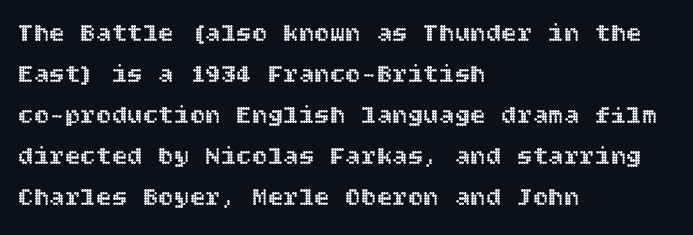
{"italic": "no", "underline": "no", "align": "left", "line_spacing": "normal", "line_spacing_ratio": 1.58, "letter_spacing": "normal", "letter_spacing_em": 0.0, "glyph_px": 26}
